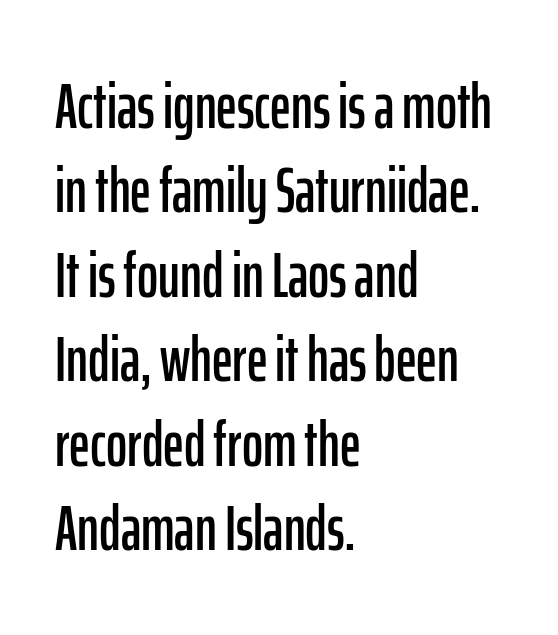
The image shows 64 px condensed sans-serif type, upright; set left-aligned, normal line spacing (1.32x), normal letter spacing, not underlined; low stroke contrast and a medium x-height.
